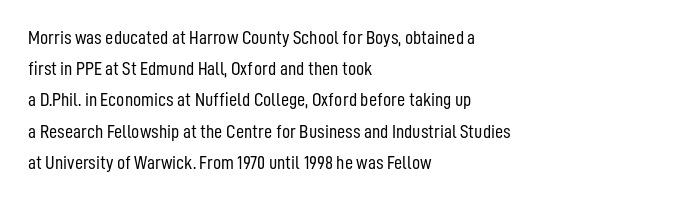
The image shows 20 px text type, upright; set left-aligned, normal line spacing (1.56x), normal letter spacing, not underlined.
